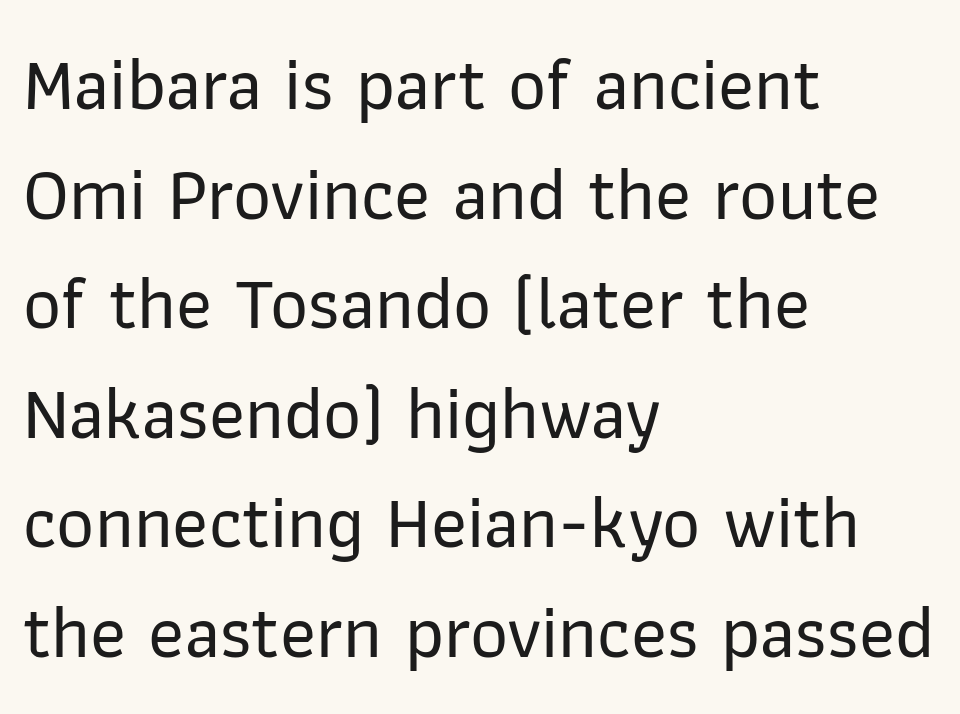
Posture: upright roman. You could not count columns in this text — the font is proportionally spaced. Is the letter spacing exaggerated? No — it looks like the ordinary default. The text was rendered using a sans face with plain stroke endings.
